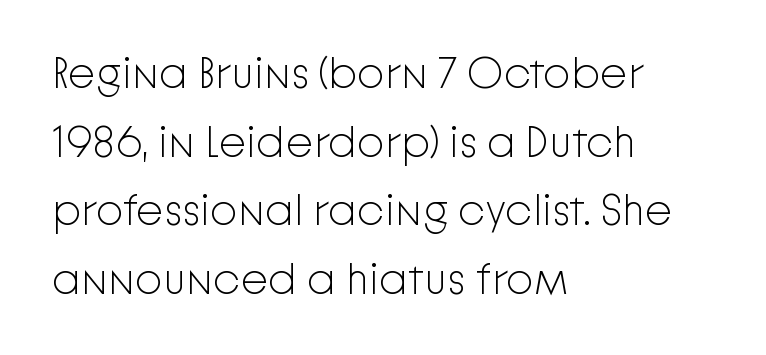
What's the leading like? Ordinary, nothing unusual. This sample has the flowing, uneven cadence of proportional lettering. This is the regular roman posture of the typeface. A typesetter would call this zero additional tracking. A quiet, ordinary-to-light weight characterises the typeface. Horizontally, the lines are justified to the leading edge only.
